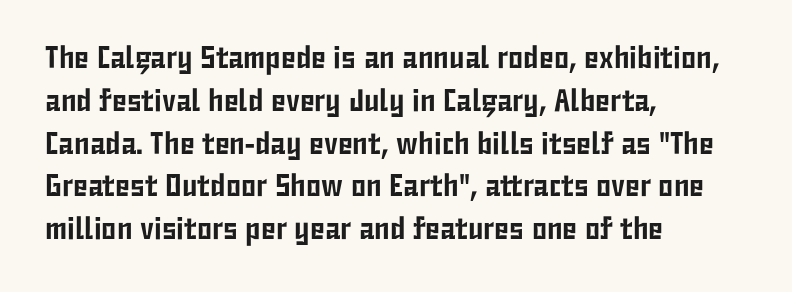
{"serif": "no", "italic": "no", "width": "condensed", "stroke_contrast": "low", "x_height": "medium", "monospaced": "no", "underline": "no", "align": "left", "line_spacing": "normal", "line_spacing_ratio": 1.38, "letter_spacing": "normal", "letter_spacing_em": 0.0, "glyph_px": 31}
